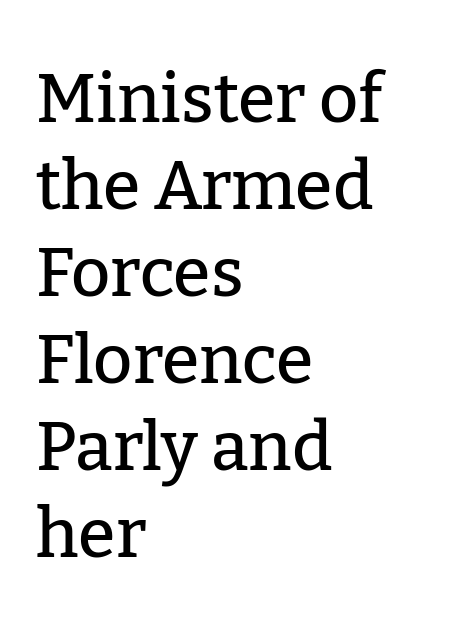
{"serif": "yes", "italic": "no", "width": "normal", "stroke_contrast": "low", "x_height": "medium", "monospaced": "no", "underline": "no", "align": "left", "line_spacing": "normal", "line_spacing_ratio": 1.28, "letter_spacing": "normal", "letter_spacing_em": 0.0, "glyph_px": 68}
